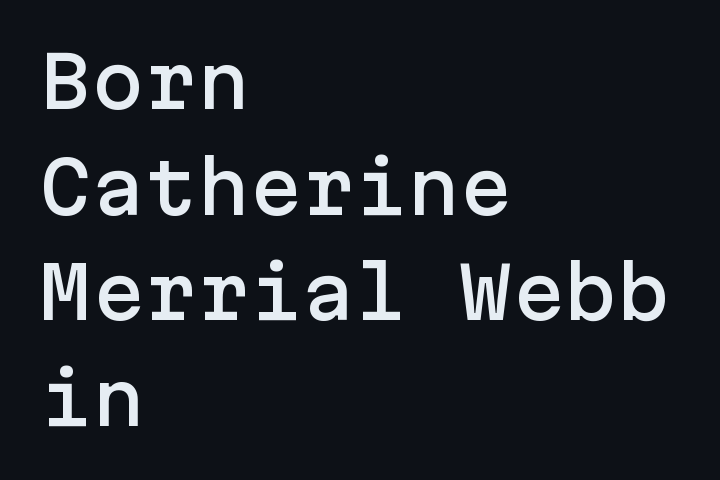
The image shows 70 px sans-serif type, upright; set left-aligned, normal line spacing (1.51x), normal letter spacing, not underlined; low stroke contrast and a medium x-height.
